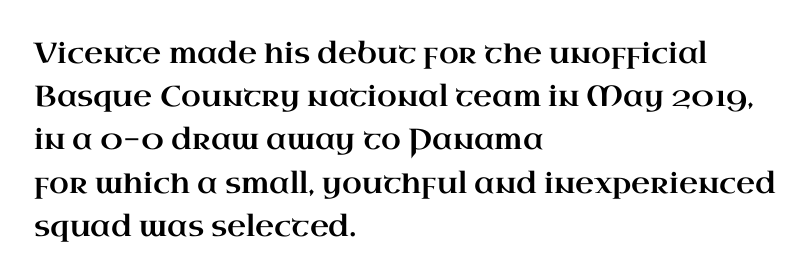
{"serif": "yes", "italic": "no", "width": "wide", "stroke_contrast": "high", "x_height": "small", "monospaced": "no", "underline": "no", "align": "left", "line_spacing": "normal", "line_spacing_ratio": 1.49, "letter_spacing": "normal", "letter_spacing_em": 0.0, "glyph_px": 29}
